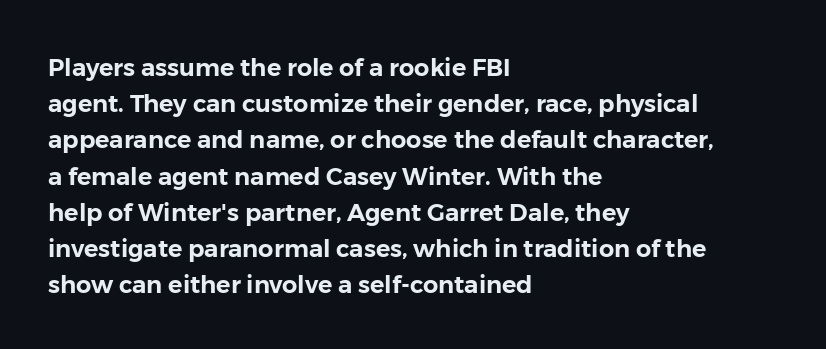
Q: Is the text italic (slanted)? A: No, it is upright.
Q: Is the text underlined? A: No.
Q: How is the paragraph aligned? A: Left-aligned.
Q: Is the spacing between letters normal or unusually wide? A: Normal.
Q: Is the spacing between lines tight, normal or loose? A: Normal.
